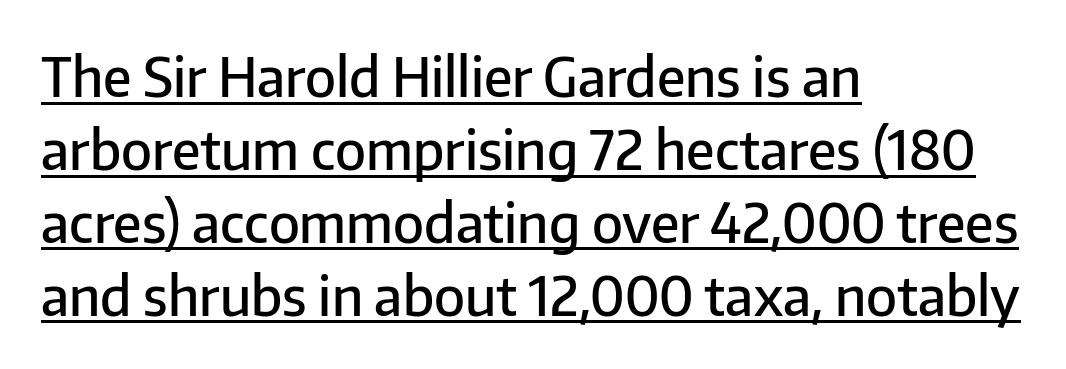
What stands out about the letter spacing? Nothing — it is the standard amount. These words are printed semibold, heavier than regular yet not bold. The rag falls on the right side of this text block. Character widths vary here, with narrow letters taking less room than wide ones.
